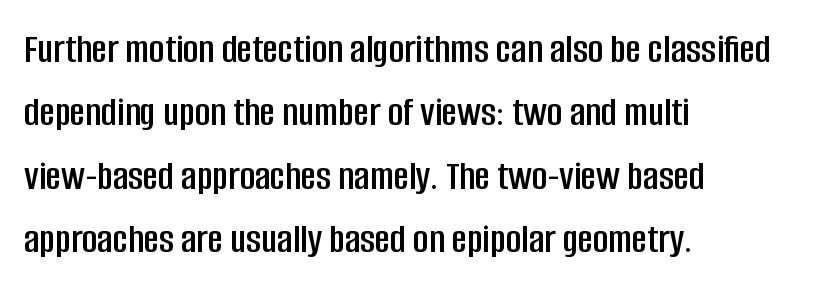
The image shows 42 px condensed sans-serif type, upright; set left-aligned, normal line spacing (1.51x), normal letter spacing, not underlined; low stroke contrast and a large x-height.
